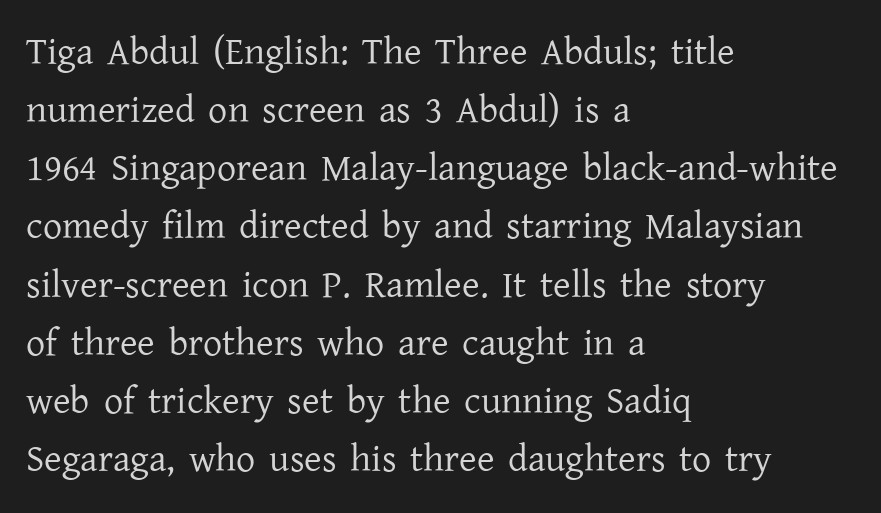
If you drew a ruler down the left edge, every line would touch it. Quick note: not italic, upright. Each row of text sits above clean, open space. You could not count columns in this text — the font is proportionally spaced. A serif font was chosen for this passage.
